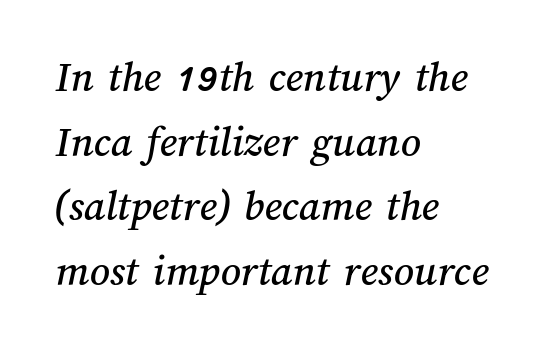
Leading matches the norm, producing a regular column. Words float on clear page, feet unadorned. You could call the tracking neutral — neither tight nor loose. The ragged edge is on the right, which tells us the setting is flush left. Character widths vary here, with narrow letters taking less room than wide ones.
